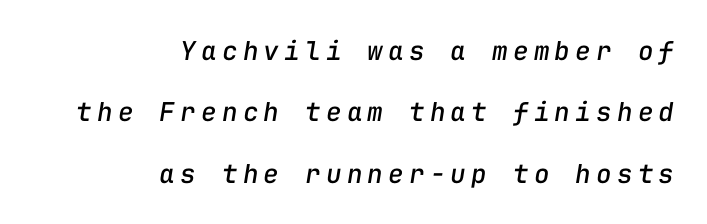
Q: Is the text italic (slanted)? A: Yes, it leans right by about 9 degrees.
Q: Is the text underlined? A: No.
Q: How is the paragraph aligned? A: Right-aligned.
Q: Is the spacing between letters normal or unusually wide? A: Unusually wide.
Q: Is the spacing between lines tight, normal or loose? A: Loose.
